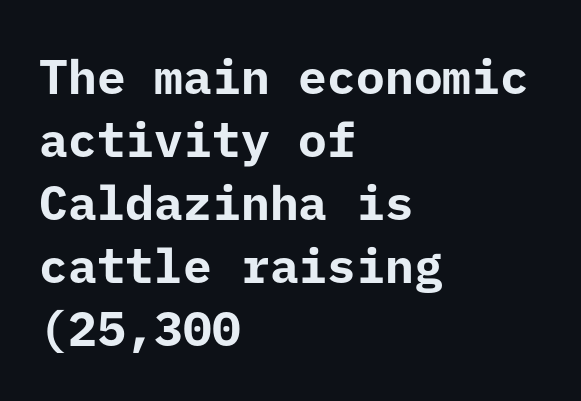
The lines sit at an ordinary, default distance from one another. Chunky letters — that's bold for sure. Line beginnings align vertically; line endings do not. Observe the absence of serifs on each vertical stroke in this sample. You could call the tracking neutral — neither tight nor loose. Posture: upright roman.
